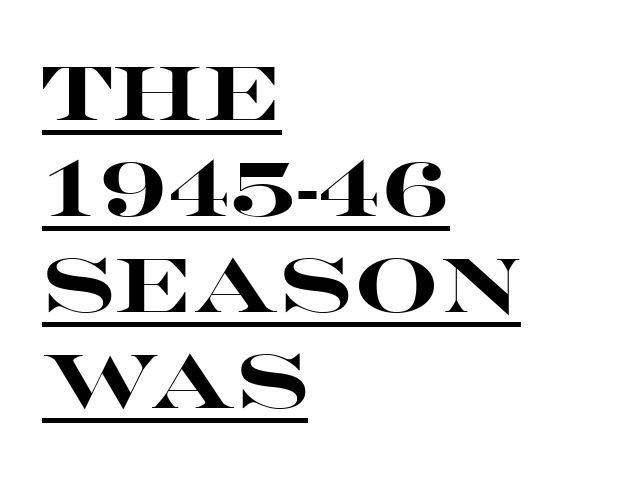
Each letter keeps its own natural width here, so spacing adapts to shape. Descenders here cross a horizontal rule under the line. Is the letter spacing exaggerated? No — it looks like the ordinary default.
